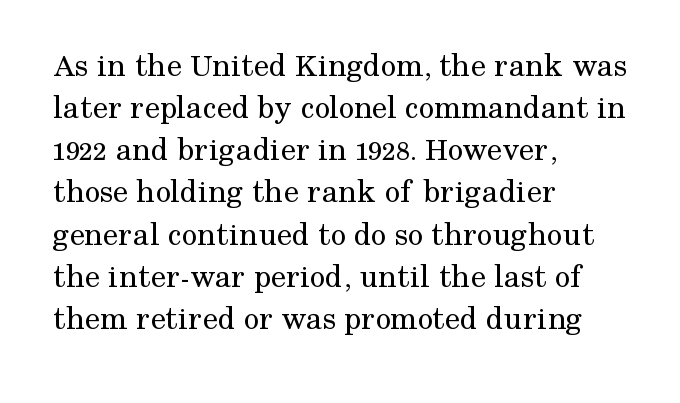
Q: Is the text bold? A: No.
Q: Is the text italic (slanted)? A: No, it is upright.
Q: Is the typeface a serif or a sans-serif typeface? A: Serif.
Q: Is the text underlined? A: No.
Q: How is the paragraph aligned? A: Left-aligned.
Q: Is the spacing between letters normal or unusually wide? A: Normal.
Q: Width (condensed, normal, or wide)? A: Normal.
Q: Stroke contrast? A: Medium.
Q: x-height? A: Medium.
Q: Monospaced? A: No.
